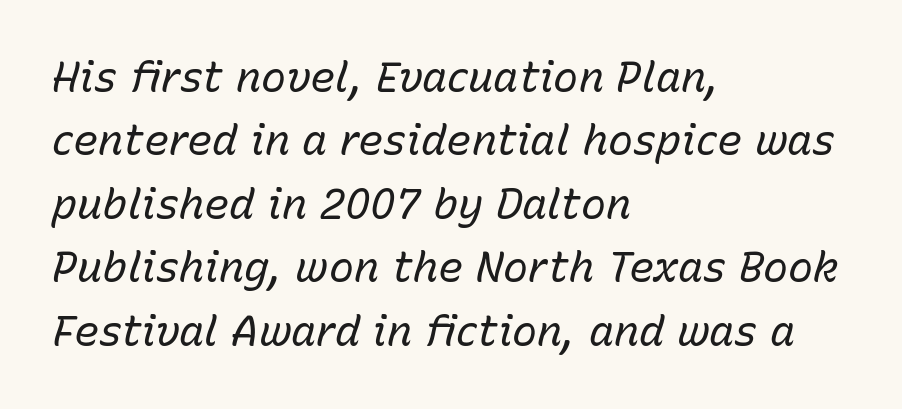
{"italic": "yes", "lean": "right", "slant_degrees": 15, "bold": "no", "weight": "regular", "width": "normal", "stroke_contrast": "low", "x_height": "medium", "monospaced": "no", "underline": "no", "align": "left", "line_spacing": "normal", "line_spacing_ratio": 1.51, "letter_spacing": "normal", "letter_spacing_em": 0.0, "glyph_px": 42}
